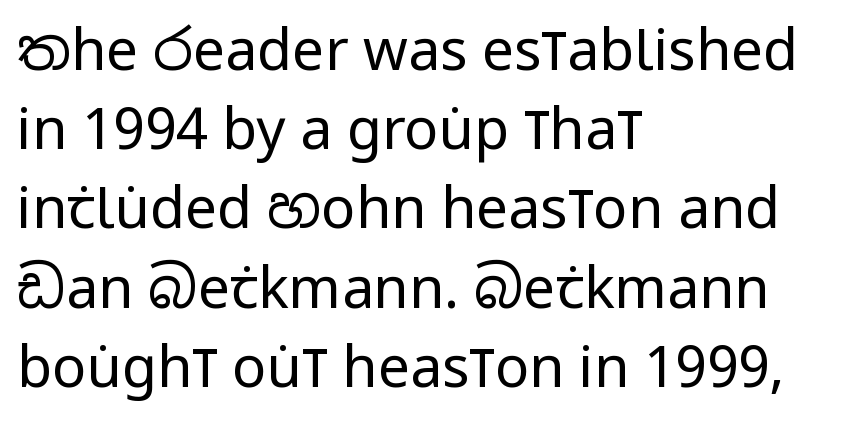
The type family on display is of the sans-serif kind. The designer left line spacing at the default. Upright lettering throughout. The rendering uses natural spacing where letterforms have individual widths.
